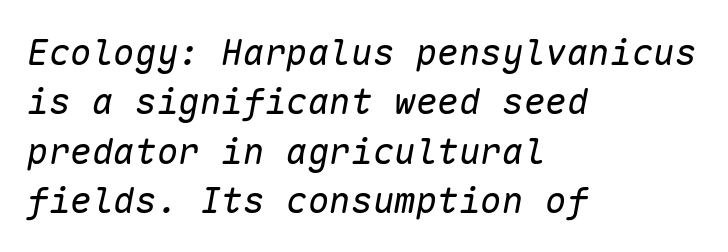
The image shows 36 px regular-weight type, italic (leaning right), monospaced; set left-aligned, normal line spacing (1.37x), normal letter spacing, not underlined; low stroke contrast and a medium x-height.
